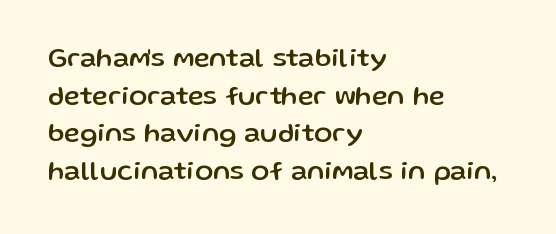
The image shows 27 px text type, upright; set left-aligned, normal line spacing (1.39x), normal letter spacing, not underlined.
